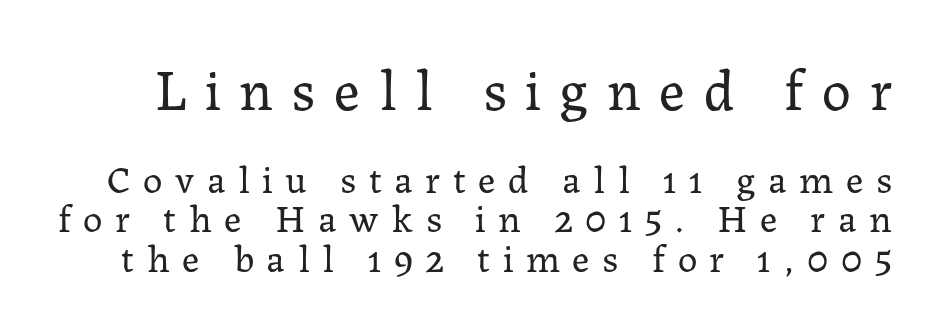
Plain, unruled lines of type. The vertical gap from one line to the next is small. Each letter's strokes conclude with small projecting serifs. This sample uses an upright cut, with every glyph sitting square on the baseline. The weight would be labelled regular, book, light, or lighter still.
